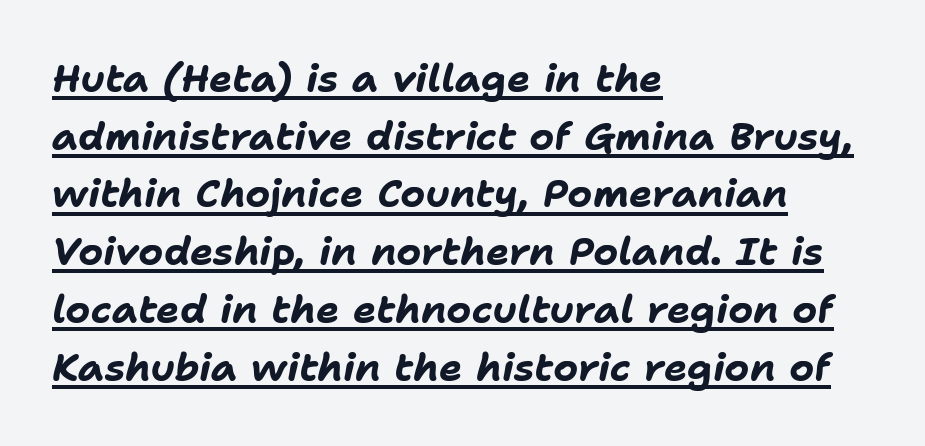
Inter-character spacing is left at the font's built-in metrics. The typography opts for an oblique posture over an upright one. Which margin do the lines hug? The left one — the right edge is uneven. The letters advance in unequal steps, a hallmark of proportional type. The glyphs are accompanied by a horizontal stroke just below them. I'd describe the lettering as bold — thick and assertive.
